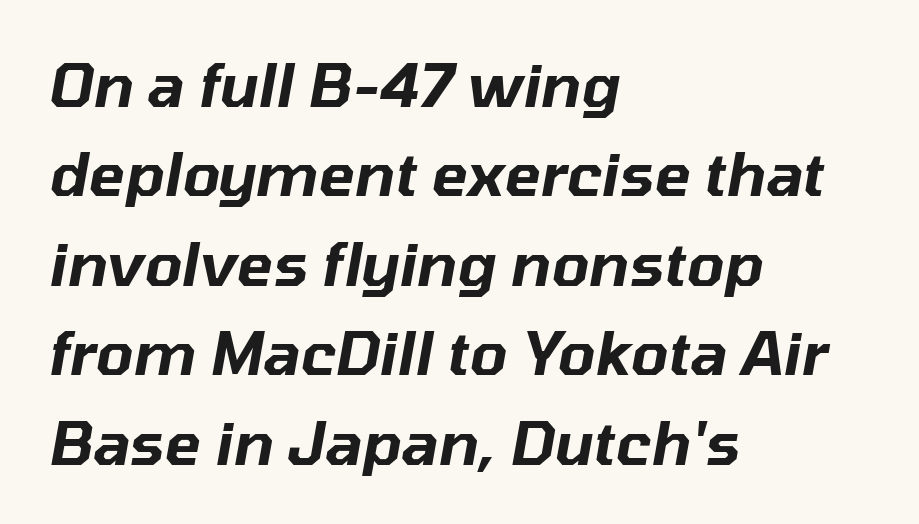
{"italic": "yes", "lean": "right", "slant_degrees": 10, "width": "normal", "stroke_contrast": "low", "x_height": "medium", "monospaced": "no", "underline": "no", "align": "left", "line_spacing": "normal", "line_spacing_ratio": 1.49, "letter_spacing": "normal", "letter_spacing_em": 0.0, "glyph_px": 60}
